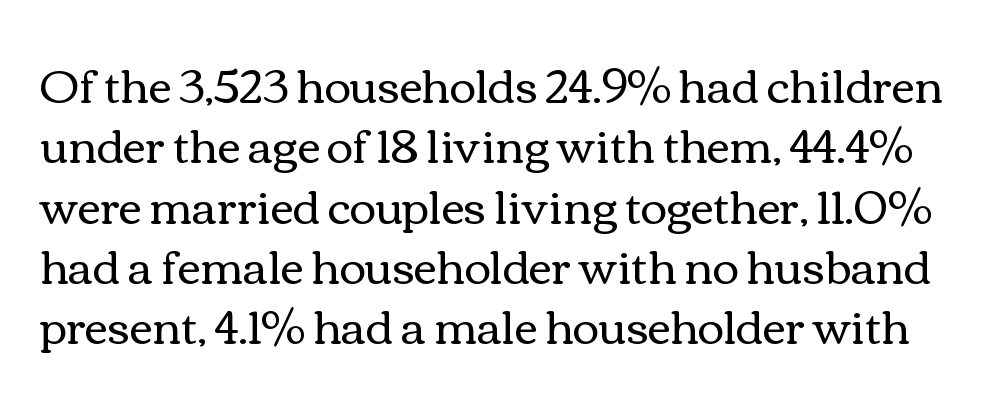
Q: Is the text bold? A: No.
Q: Is the text italic (slanted)? A: No, it is upright.
Q: Is the text underlined? A: No.
Q: Is the spacing between letters normal or unusually wide? A: Normal.
Q: Is the spacing between lines tight, normal or loose? A: Normal.
Q: Width (condensed, normal, or wide)? A: Wide.
Q: Stroke contrast? A: Medium.
Q: x-height? A: Medium.
Q: Monospaced? A: No.
